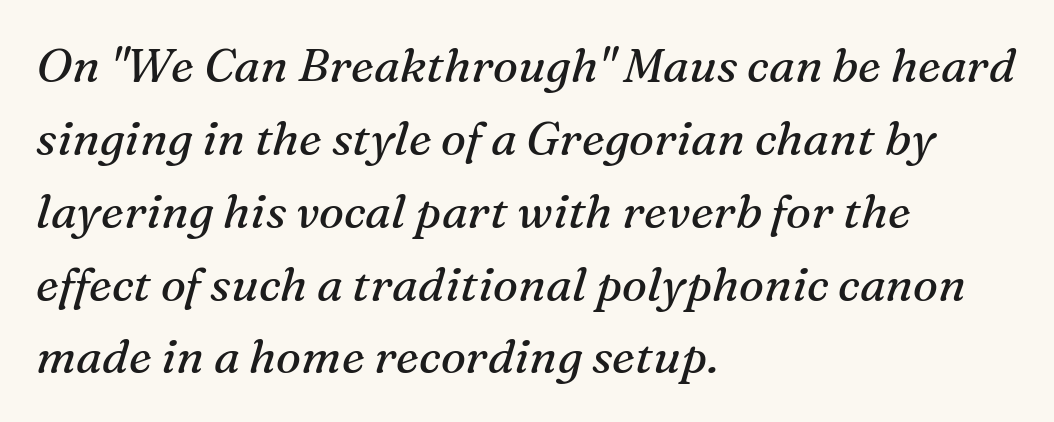
Q: Is the text bold? A: No.
Q: Is the text italic (slanted)? A: Yes, it leans right by about 16 degrees.
Q: Is the typeface a serif or a sans-serif typeface? A: Serif.
Q: Is the text underlined? A: No.
Q: How is the paragraph aligned? A: Left-aligned.
Q: Is the spacing between letters normal or unusually wide? A: Normal.
Q: Is the spacing between lines tight, normal or loose? A: Normal.
Q: Width (condensed, normal, or wide)? A: Normal.
Q: Stroke contrast? A: Medium.
Q: x-height? A: Medium.
Q: Monospaced? A: No.
